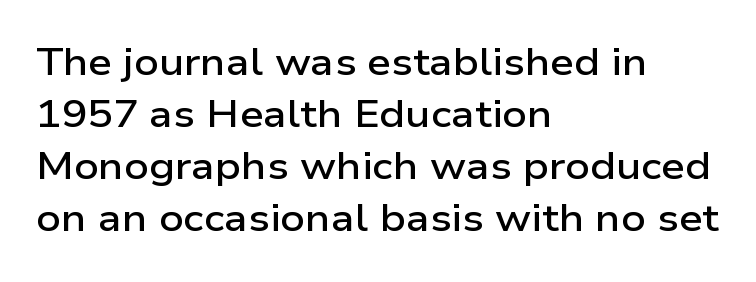
{"serif": "no", "italic": "no", "bold": "semi", "weight": "semibold", "width": "wide", "stroke_contrast": "low", "x_height": "medium", "monospaced": "no", "underline": "no", "align": "left", "line_spacing": "normal", "line_spacing_ratio": 1.37, "letter_spacing": "normal", "letter_spacing_em": 0.0, "glyph_px": 38}
